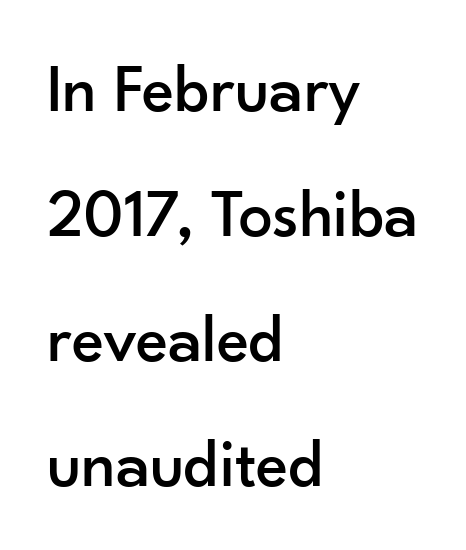
The image shows 68 px sans-serif type, upright; set left-aligned, line spacing 1.84x, normal letter spacing, not underlined; low stroke contrast and a small x-height.
